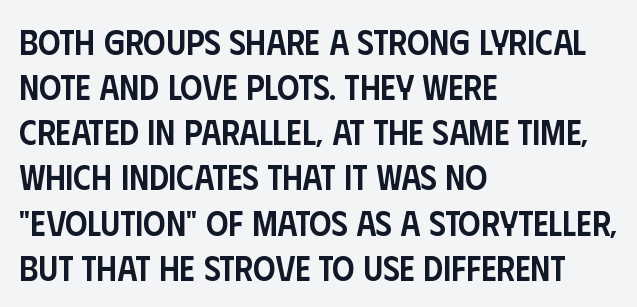
Q: Is the text bold? A: Semi-bold.
Q: Is the text italic (slanted)? A: No, it is upright.
Q: Is the typeface a serif or a sans-serif typeface? A: Sans-serif.
Q: Is the text underlined? A: No.
Q: How is the paragraph aligned? A: Left-aligned.
Q: Is the spacing between letters normal or unusually wide? A: Normal.
Q: Is the spacing between lines tight, normal or loose? A: Normal.
Q: Width (condensed, normal, or wide)? A: Condensed.
Q: Stroke contrast? A: Low.
Q: x-height? A: Large.
Q: Monospaced? A: No.
